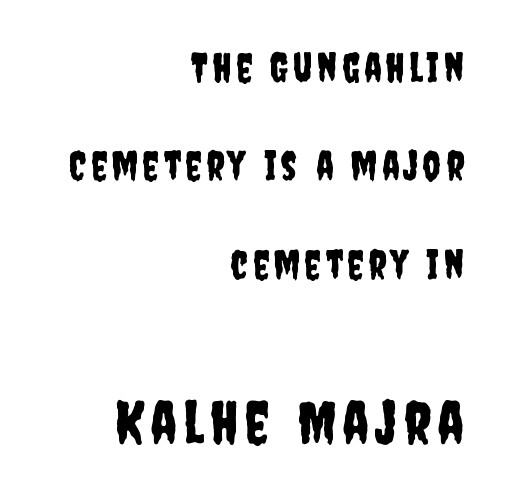
The image shows 60 px condensed sans-serif type, upright; set right-aligned, loose line spacing (2.46x), not underlined; the second (bottom) block is 1.5x larger; low stroke contrast and a large x-height.
